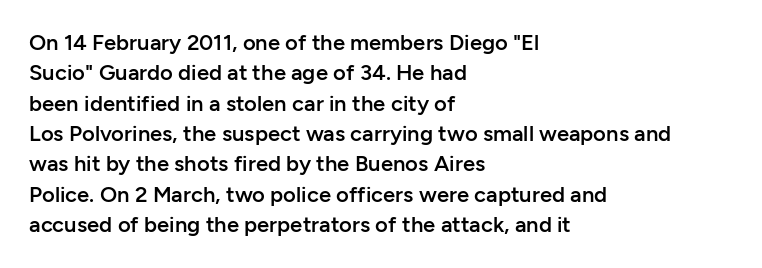
{"italic": "no", "bold": "semi", "underline": "no", "align": "left", "line_spacing": "normal", "line_spacing_ratio": 1.38, "letter_spacing": "normal", "letter_spacing_em": 0.0, "glyph_px": 22}
